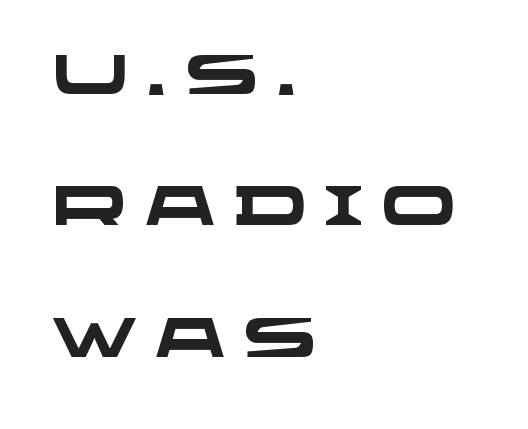
The image shows 55 px heavy, wide sans-serif type; set left-aligned, loose line spacing (2.39x), unusually wide letter spacing (+0.33 em), not underlined; low stroke contrast and a large x-height.
